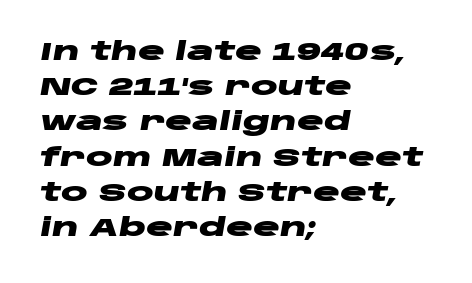
The image shows 25 px bold type, italic (leaning right); set left-aligned, normal line spacing (1.41x), normal letter spacing, not underlined.
